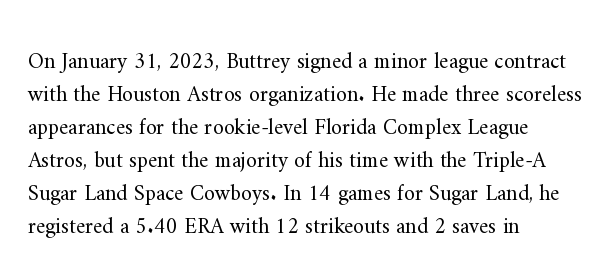
{"italic": "no", "bold": "no", "underline": "no", "align": "left", "line_spacing": "normal", "line_spacing_ratio": 1.5, "letter_spacing": "normal", "letter_spacing_em": 0.0, "glyph_px": 22}
